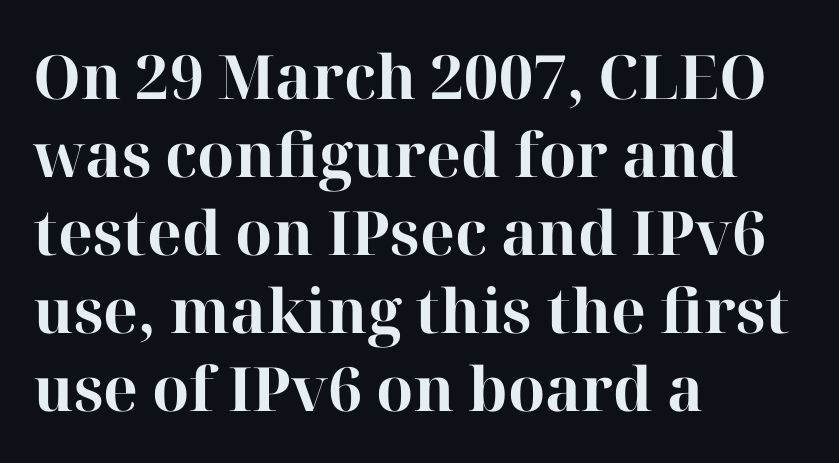
The image shows 61 px bold serif type, upright; set left-aligned, normal line spacing (1.28x), normal letter spacing, not underlined; high stroke contrast and a medium x-height.
